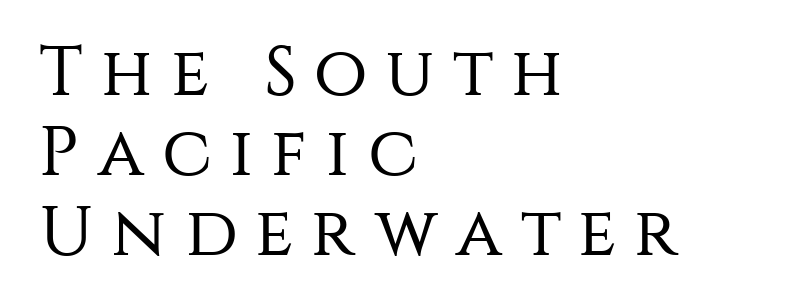
A student would call this left alignment; a typographer would say flush left, rag right. The line texture is sparse and dotted thanks to wide tracking. Italic? Not at all — the glyphs are vertical. The typesetting does not lean heavy: it is not bold.
